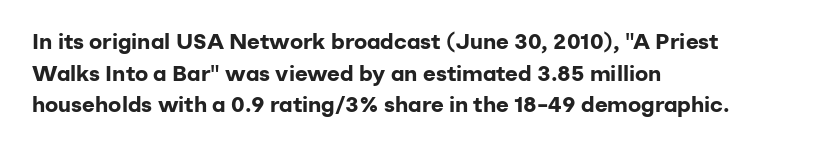
Q: Is the text bold? A: Yes.
Q: Is the text italic (slanted)? A: No, it is upright.
Q: Is the text underlined? A: No.
Q: How is the paragraph aligned? A: Left-aligned.
Q: Is the spacing between letters normal or unusually wide? A: Normal.
Q: Is the spacing between lines tight, normal or loose? A: Normal.
